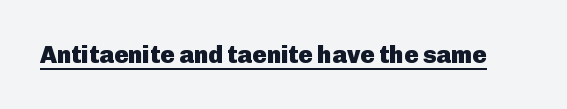
{"italic": "no", "bold": "yes", "underline": "yes", "letter_spacing": "normal", "letter_spacing_em": 0.0, "glyph_px": 24}
